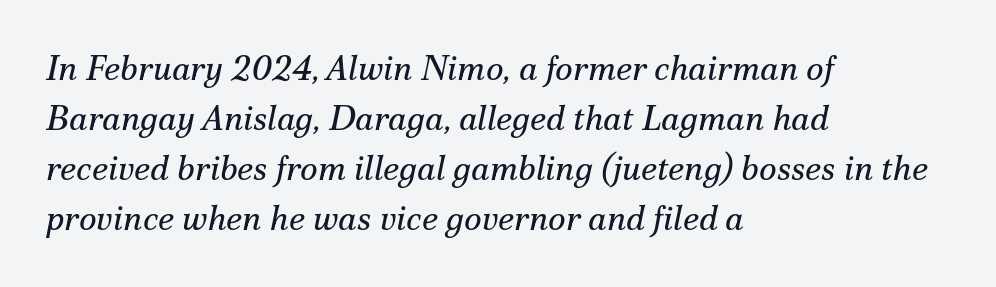
{"serif": "yes", "italic": "yes", "lean": "right", "slant_degrees": 12, "bold": "no", "weight": "regular", "width": "normal", "stroke_contrast": "medium", "x_height": "small", "monospaced": "no", "underline": "no", "align": "left", "line_spacing": "normal", "line_spacing_ratio": 1.47, "letter_spacing": "normal", "letter_spacing_em": 0.0, "glyph_px": 34}
